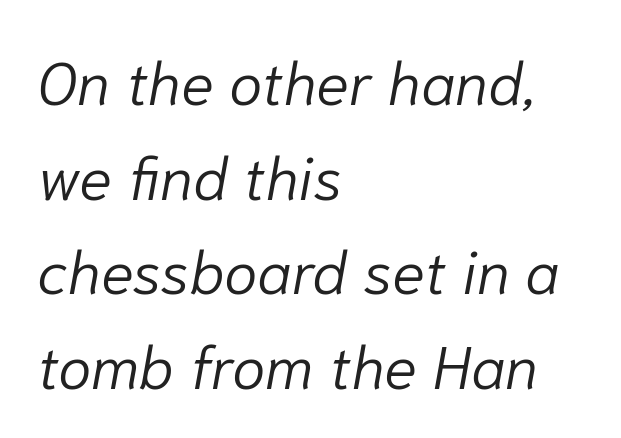
Q: Is the text bold? A: No.
Q: Is the text italic (slanted)? A: Yes, it leans right by about 10 degrees.
Q: Is the text underlined? A: No.
Q: How is the paragraph aligned? A: Left-aligned.
Q: Is the spacing between letters normal or unusually wide? A: Normal.
Q: Is the spacing between lines tight, normal or loose? A: Normal.
Q: Width (condensed, normal, or wide)? A: Normal.
Q: Stroke contrast? A: Low.
Q: x-height? A: Medium.
Q: Monospaced? A: No.
